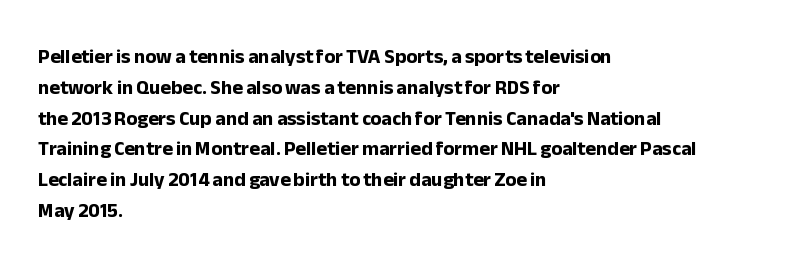
The image shows 20 px bold type, upright; set left-aligned, normal line spacing (1.54x), normal letter spacing, not underlined.
